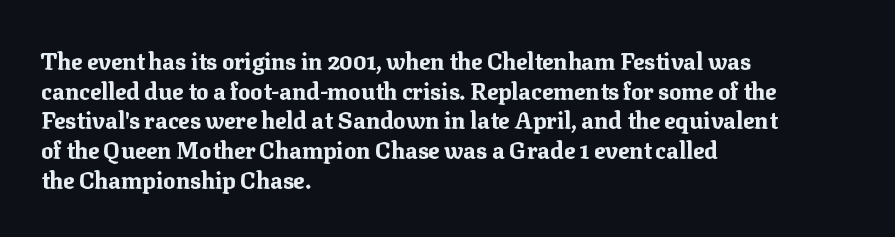
The image shows 23 px bold type, upright; set left-aligned, normal line spacing (1.29x), normal letter spacing, not underlined.
